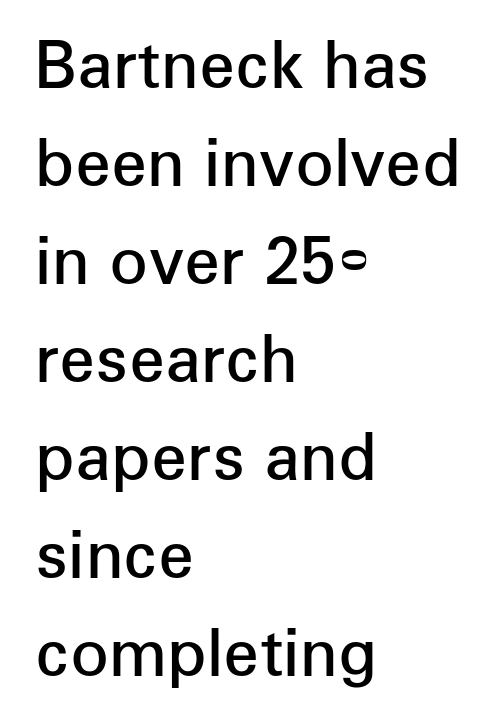
{"serif": "no", "italic": "no", "bold": "semi", "weight": "semibold", "width": "normal", "stroke_contrast": "low", "x_height": "medium", "monospaced": "no", "underline": "no", "align": "left", "line_spacing": "normal", "line_spacing_ratio": 1.53, "letter_spacing": "normal", "letter_spacing_em": 0.0, "glyph_px": 64}
